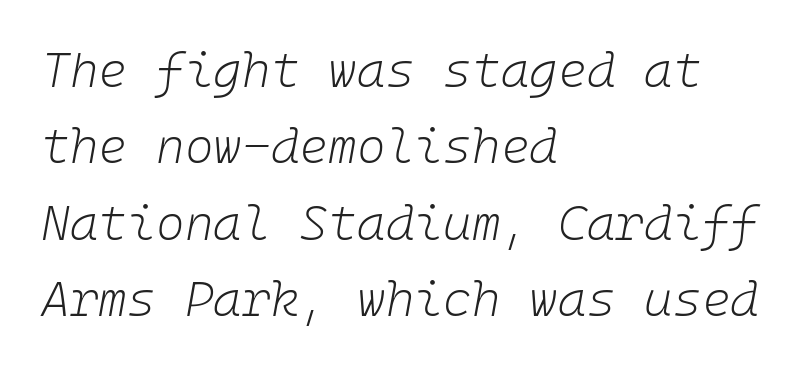
The image shows 49 px light type, italic (leaning right); set left-aligned, normal line spacing (1.56x), normal letter spacing, not underlined; low stroke contrast and a medium x-height.
